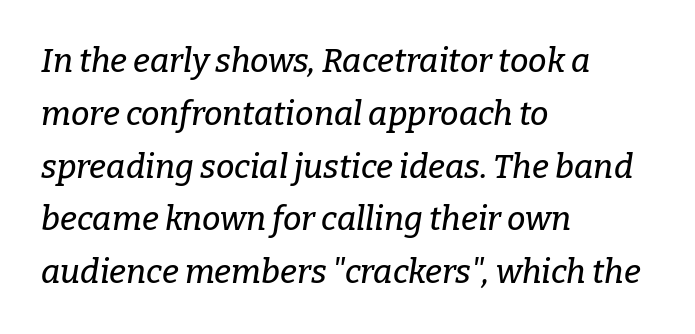
Q: Is the text italic (slanted)? A: Yes, it leans right by about 9 degrees.
Q: Is the typeface a serif or a sans-serif typeface? A: Serif.
Q: Is the text underlined? A: No.
Q: How is the paragraph aligned? A: Left-aligned.
Q: Is the spacing between letters normal or unusually wide? A: Normal.
Q: Is the spacing between lines tight, normal or loose? A: Normal.
Q: Width (condensed, normal, or wide)? A: Normal.
Q: Stroke contrast? A: Low.
Q: x-height? A: Medium.
Q: Monospaced? A: No.
